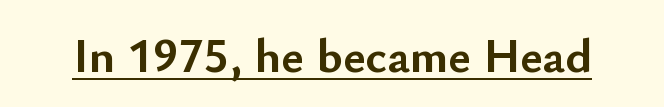
The image shows 49 px semibold sans-serif type, upright; set normal letter spacing, underlined; low stroke contrast and a small x-height.
